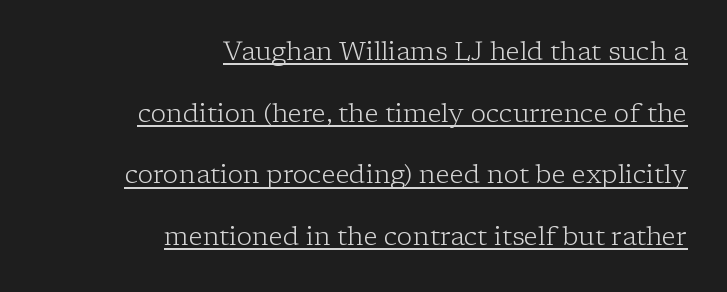
A typographer would call this underscored text. The type is set solid horizontally, with unmodified tracking. The typeface has the unassuming heft of standard copy or less. Horizontal alignment here is rightward, an uncommon choice for prose. Reading down the column, the eye jumps a long way to each next line.
